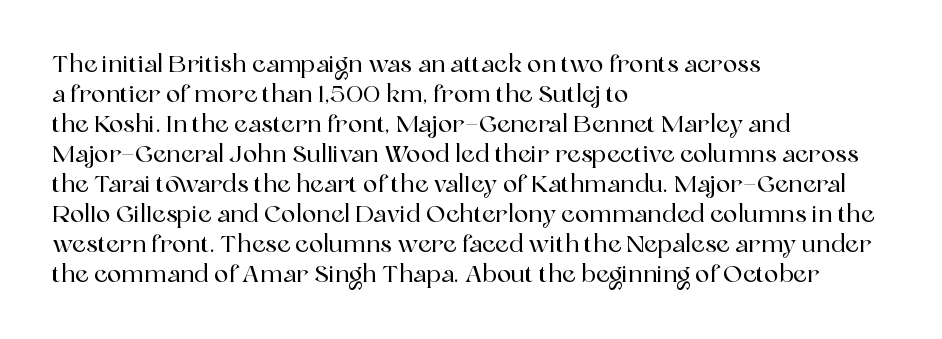
The lines in this sample share a left origin and differ only in where they stop. Tracking here is standard; glyphs follow each other at the usual distance. How would I describe the line gaps? Plain and ordinary. You can tell it's not italic because the verticals are truly vertical.
